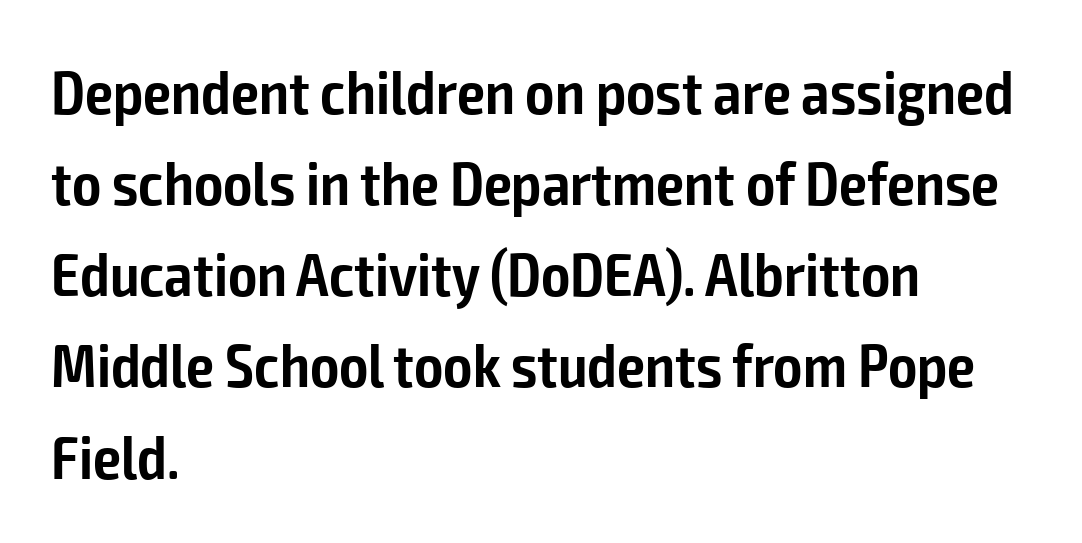
Q: Is the text bold? A: Semi-bold.
Q: Is the text italic (slanted)? A: No, it is upright.
Q: Is the typeface a serif or a sans-serif typeface? A: Sans-serif.
Q: Is the text underlined? A: No.
Q: How is the paragraph aligned? A: Left-aligned.
Q: Is the spacing between letters normal or unusually wide? A: Normal.
Q: Is the spacing between lines tight, normal or loose? A: Normal.
Q: Width (condensed, normal, or wide)? A: Condensed.
Q: Stroke contrast? A: Low.
Q: x-height? A: Medium.
Q: Monospaced? A: No.
